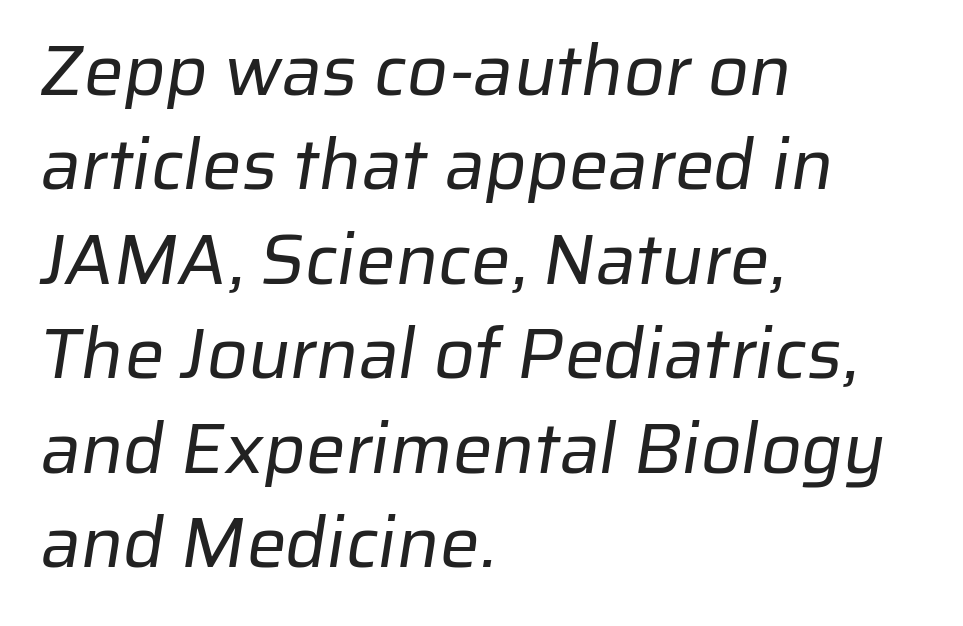
The compositor pushed each line to the left boundary. Do the characters align in a grid? No, the font is proportional. The passage shown is typeset with a sans-serif family. What's the leading like? Ordinary, nothing unusual. The characters are drawn with everyday or finer stroke widths. Spacing between characters is what you'd get straight out of the box.
